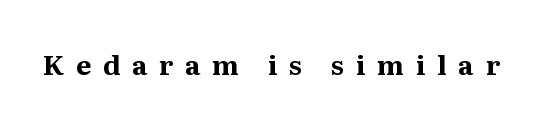
Q: Is the text bold? A: Yes.
Q: Is the text italic (slanted)? A: No, it is upright.
Q: Is the text underlined? A: No.
Q: Is the spacing between letters normal or unusually wide? A: Unusually wide.
